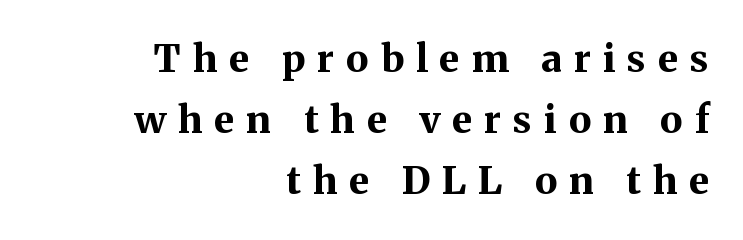
Q: Is the text bold? A: Yes.
Q: Is the text italic (slanted)? A: No, it is upright.
Q: Is the typeface a serif or a sans-serif typeface? A: Serif.
Q: Is the text underlined? A: No.
Q: How is the paragraph aligned? A: Right-aligned.
Q: Is the spacing between letters normal or unusually wide? A: Unusually wide.
Q: Is the spacing between lines tight, normal or loose? A: Normal.
Q: Width (condensed, normal, or wide)? A: Normal.
Q: Stroke contrast? A: Medium.
Q: x-height? A: Medium.
Q: Monospaced? A: No.
